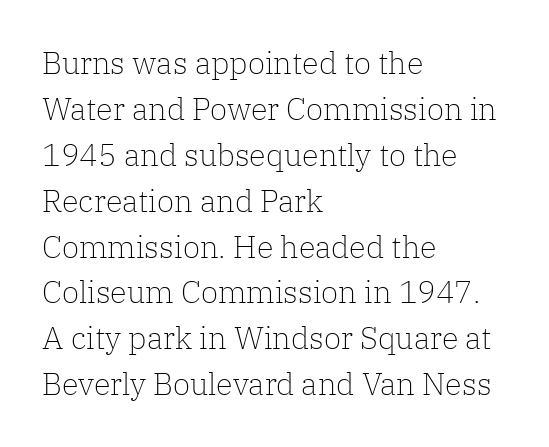
The image shows 31 px light serif type, upright; set left-aligned, normal line spacing (1.48x), normal letter spacing, not underlined; low stroke contrast and a medium x-height.
